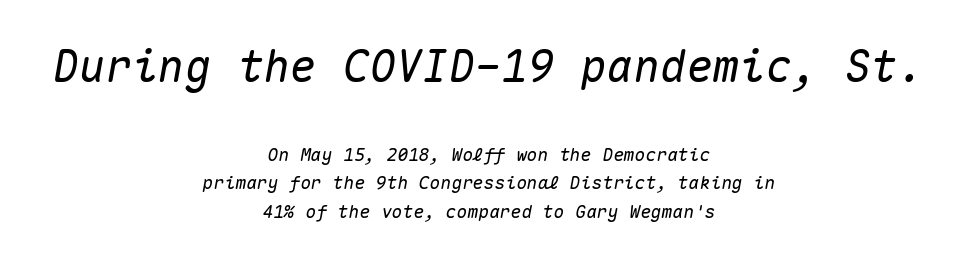
The lines in this sample share a center point and differ in where they start and stop. The area under the type is left untouched. In terms of letterspacing, this is plain default setting. Here the designer chose a console-style face with uniform glyph widths. Leading: standard. The letters in the upper block stand taller than those in the block below.
